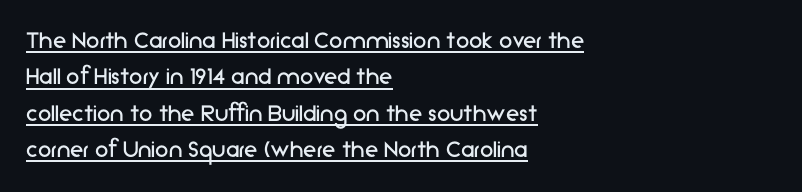
The image shows 27 px text type, upright; set left-aligned, normal line spacing (1.35x), normal letter spacing, underlined.
